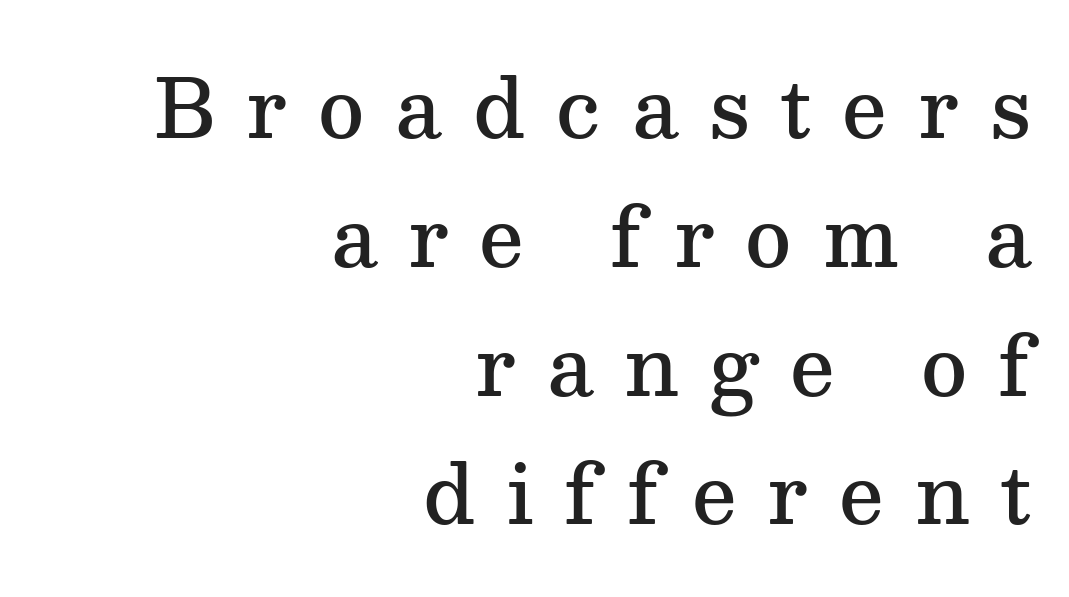
The image shows 80 px semibold serif type, upright; set right-aligned, normal line spacing (1.61x), unusually wide letter spacing (+0.39 em), not underlined; medium stroke contrast and a medium x-height.
